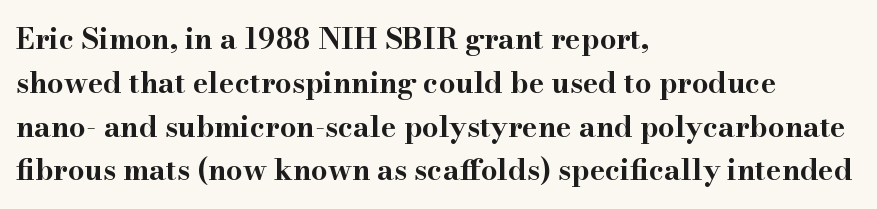
Examine the stroke ends and you'll spot serifs. Short and long lines alike share a common starting point at left. What weight is shown? A full bold with thick strokes. This sample keeps an unexceptional amount of space between lines. The font's upright variant was chosen for this text. Between one letter and the next there's only the usual sliver of space.
